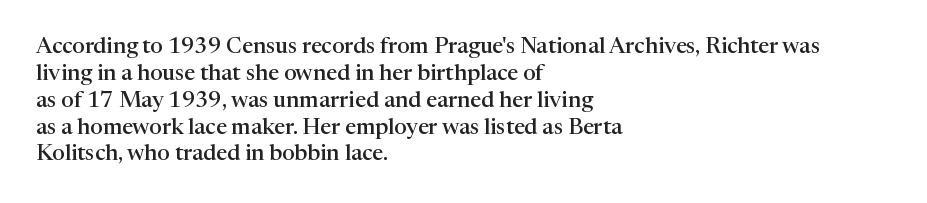
{"italic": "no", "bold": "semi", "underline": "no", "align": "left", "line_spacing_ratio": 1.22, "letter_spacing": "normal", "letter_spacing_em": 0.0, "glyph_px": 22}
